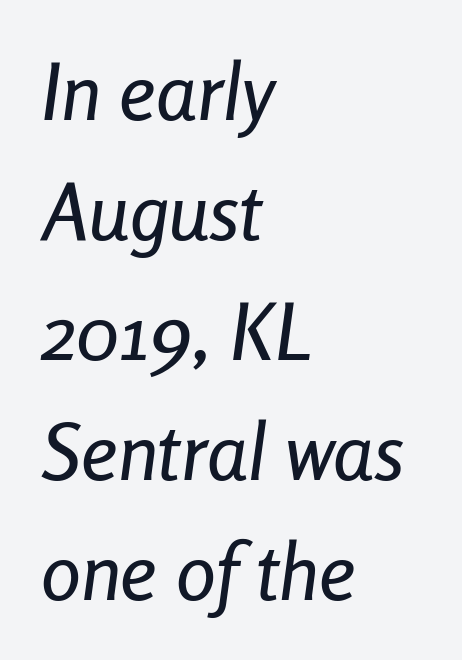
The image shows 80 px condensed type, italic (leaning right); set left-aligned, normal line spacing (1.5x), normal letter spacing, not underlined; low stroke contrast and a medium x-height.
